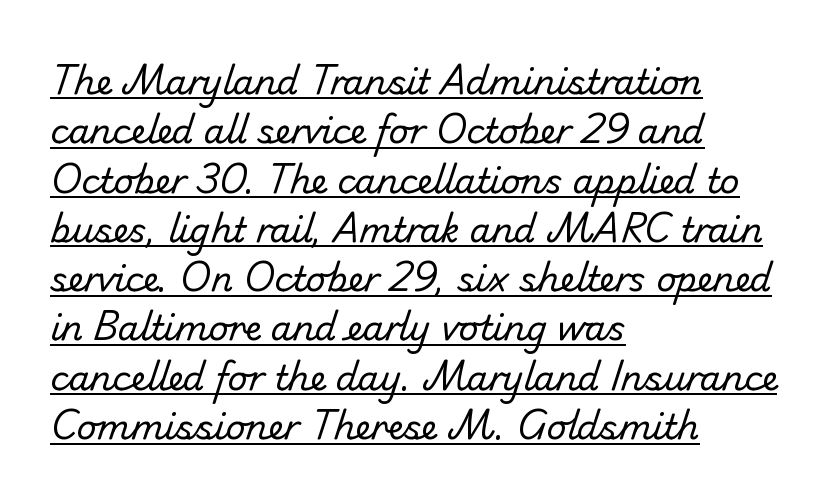
This sample has the flowing, uneven cadence of proportional lettering. The words here are underlined. A student would call this left alignment; a typographer would say flush left, rag right. No letter is thick-stroked: the sample isn't bold. The characters display no serif detailing; their extremities are plain.
